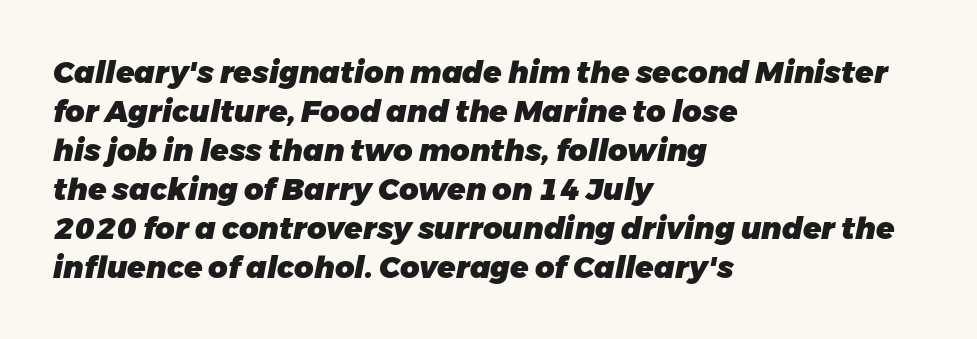
Q: Is the text bold? A: Yes.
Q: Is the text italic (slanted)? A: Yes, it leans right by about 11 degrees.
Q: Is the text underlined? A: No.
Q: How is the paragraph aligned? A: Left-aligned.
Q: Is the spacing between letters normal or unusually wide? A: Normal.
Q: Is the spacing between lines tight, normal or loose? A: Normal.
Q: Width (condensed, normal, or wide)? A: Normal.
Q: Stroke contrast? A: Low.
Q: x-height? A: Medium.
Q: Monospaced? A: No.
